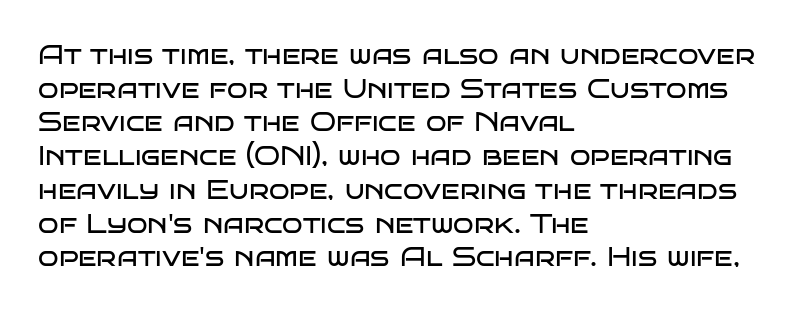
Whoever set this chose a conventional vertical rhythm. Each stroke keeps to a modest, everyday thickness or less. Is there any slant? The stems are plumb. Any mark beneath the type? The region is blank. Horizontal alignment here is leftward, the default for most running prose.
